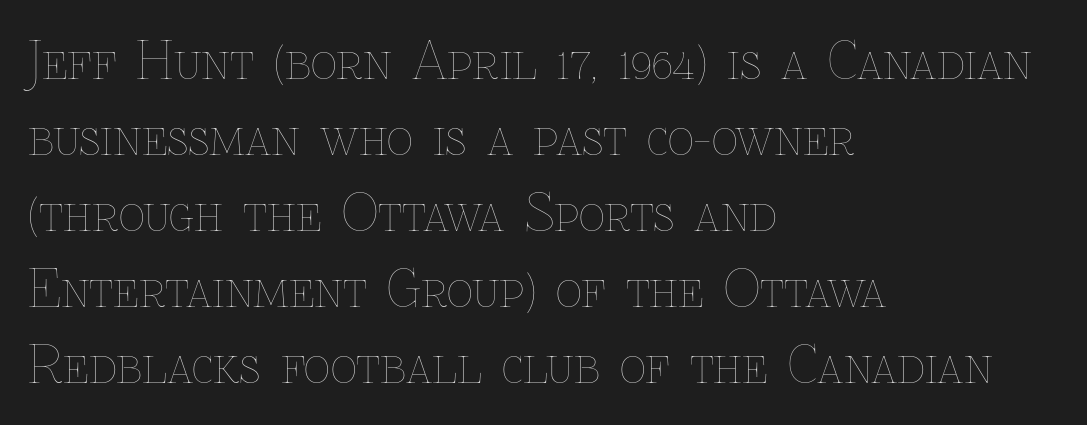
Here the designer chose a conventional face with non-uniform glyph widths. Reading down the block, your eye returns to a fixed left position each line. Does extra space separate the letters? No, they use regular spacing. Stroke thickness stays within the range of a standard reading face or lighter. Compared with typical paragraphs, the rows here are spaced about the same.
